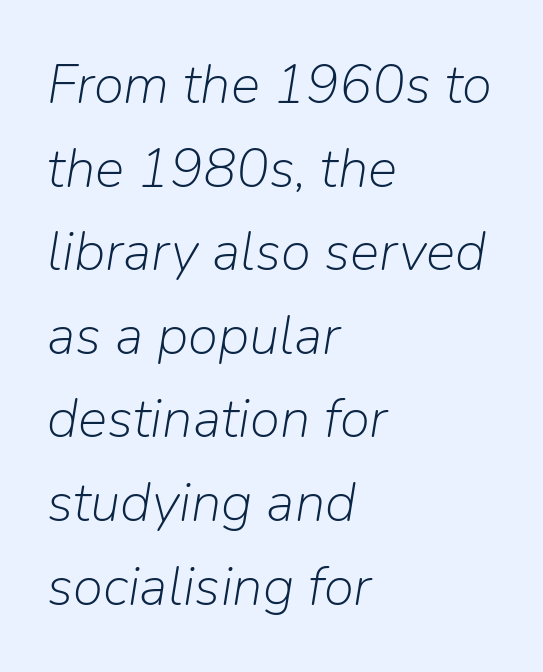
The image shows 55 px light type, italic (leaning right); set left-aligned, normal line spacing (1.52x), normal letter spacing, not underlined; low stroke contrast and a medium x-height.
